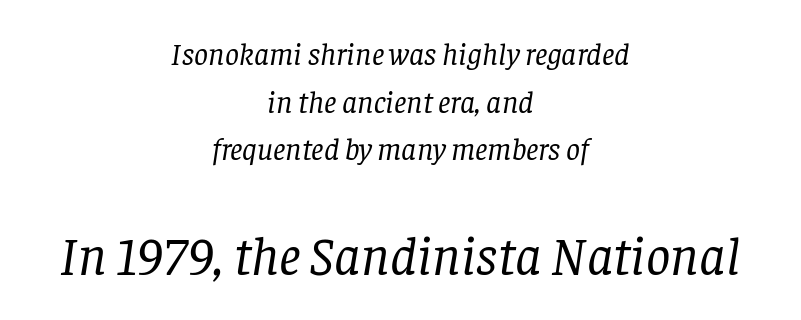
Regular leading. Which margin do the lines hug? Neither — every line sits in the middle. The foot of each line stays bare and open. The line texture is even and compact thanks to regular tracking. An italicized treatment has been applied to the whole sample.
